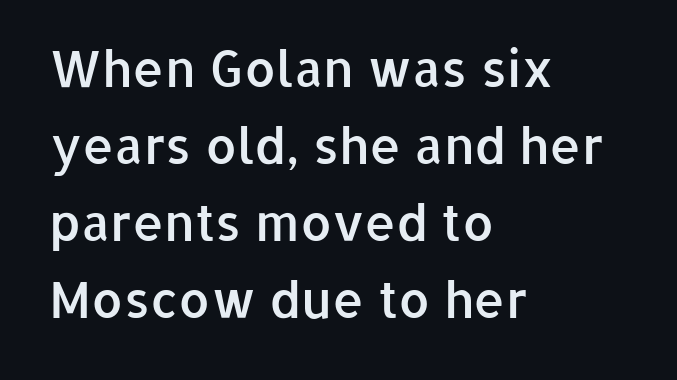
Short and long lines alike share a common starting point at left. The letters stand upright; this is a roman face. The characters display no serif detailing; their extremities are plain. The rows are spaced the way most documents space them.
